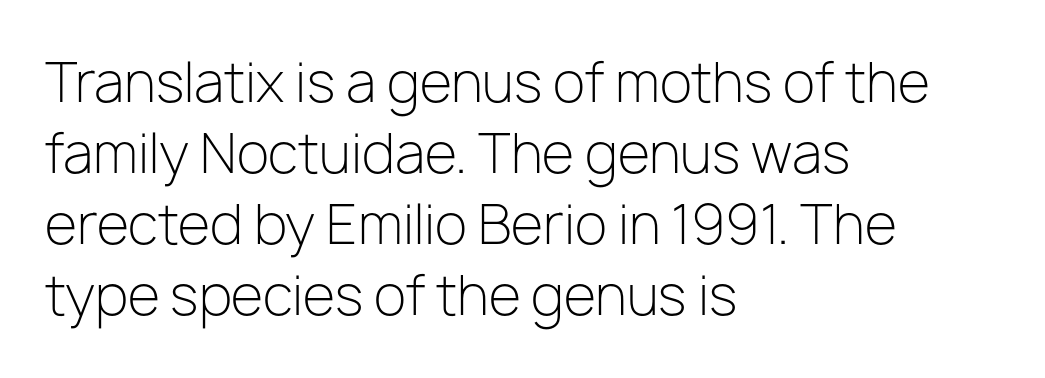
Q: Is the text bold? A: No.
Q: Is the text italic (slanted)? A: No, it is upright.
Q: Is the typeface a serif or a sans-serif typeface? A: Sans-serif.
Q: Is the text underlined? A: No.
Q: How is the paragraph aligned? A: Left-aligned.
Q: Is the spacing between letters normal or unusually wide? A: Normal.
Q: Is the spacing between lines tight, normal or loose? A: Normal.
Q: Width (condensed, normal, or wide)? A: Normal.
Q: Stroke contrast? A: Low.
Q: x-height? A: Medium.
Q: Monospaced? A: No.
